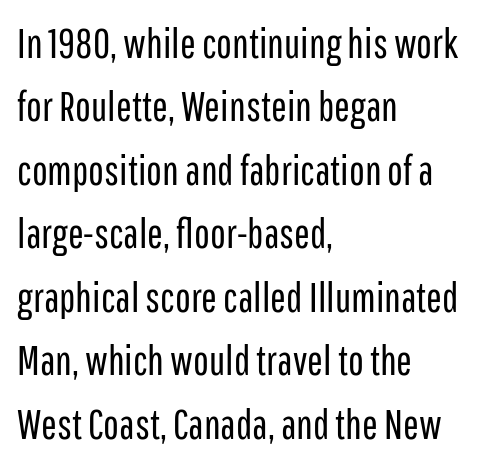
{"serif": "no", "italic": "no", "bold": "no", "weight": "regular", "width": "condensed", "stroke_contrast": "low", "x_height": "medium", "monospaced": "no", "underline": "no", "align": "left", "line_spacing": "normal", "line_spacing_ratio": 1.51, "letter_spacing": "normal", "letter_spacing_em": 0.0, "glyph_px": 42}
